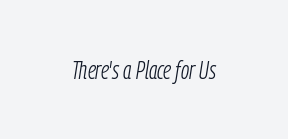
{"italic": "yes", "lean": "right", "slant_degrees": 9, "bold": "no", "underline": "no", "letter_spacing": "normal", "letter_spacing_em": 0.0, "glyph_px": 25}
